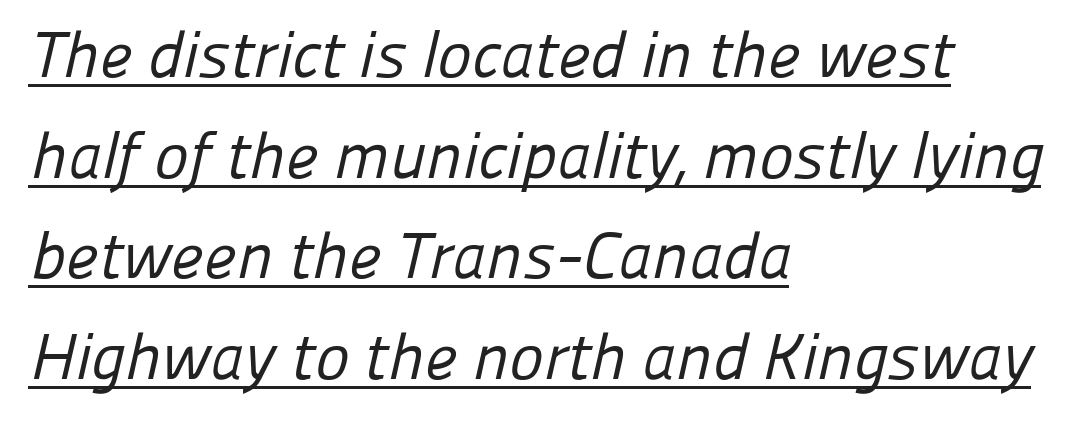
This sample is left-justified, so line endings fall wherever the words run out. Nothing unusual about the tracking: characters are spaced as the font intends. These lines are rendered in a variable-pitch font. Unbolded letterforms with no extra heft. Observe the absence of serifs on each vertical stroke in this sample. Looks like someone drew a line under every word here.
